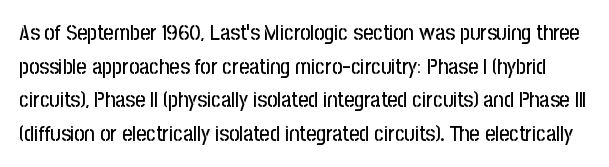
{"italic": "no", "underline": "no", "line_spacing": "normal", "line_spacing_ratio": 1.53, "letter_spacing": "normal", "letter_spacing_em": 0.0, "glyph_px": 22}
